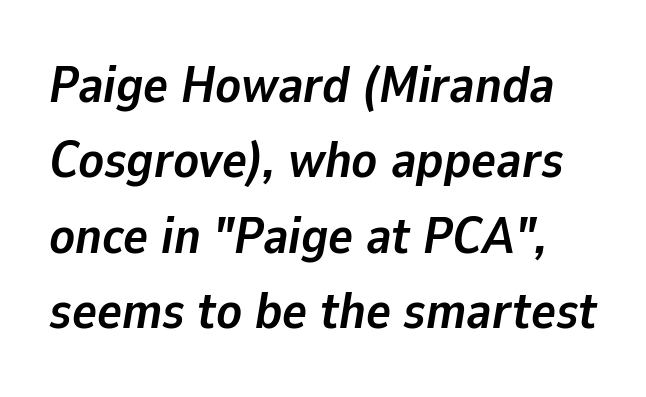
No extra tracking has been applied to these lines. The letters are bold, with thick, heavy strokes. Check under the words: just untouched page. Emphasis-style slanted type is in use. Varying glyph widths throughout — classic text-font behaviour. Horizontal bands of white between lines are of average thickness.
